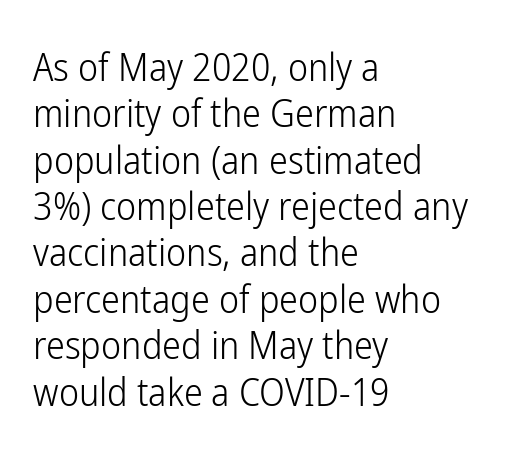
The image shows 38 px light, condensed sans-serif type, upright; set left-aligned, line spacing 1.22x, normal letter spacing, not underlined; low stroke contrast and a medium x-height.
